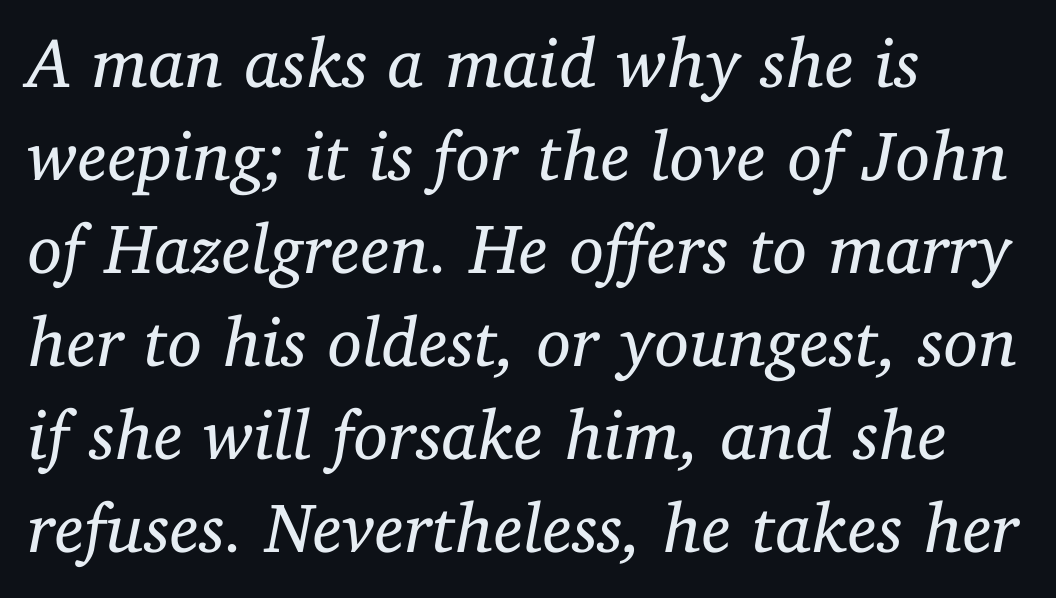
Between one letter and the next there's only the usual sliver of space. All the whitespace from short lines collects on the right. Leading matches the norm, producing a regular column. Type style note: has serifs.
